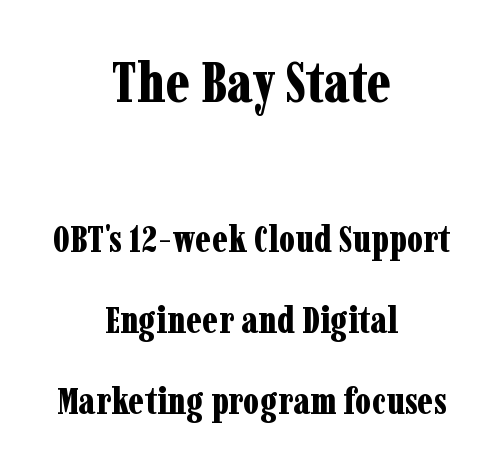
{"serif": "yes", "italic": "no", "bold": "yes", "weight": "bold", "width": "condensed", "stroke_contrast": "low", "x_height": "medium", "monospaced": "no", "underline": "no", "align": "center", "line_spacing": "loose", "line_spacing_ratio": 2.14, "letter_spacing": "normal", "letter_spacing_em": 0.0, "larger_block": "first", "size_ratio": 1.5, "glyph_px": 57}
